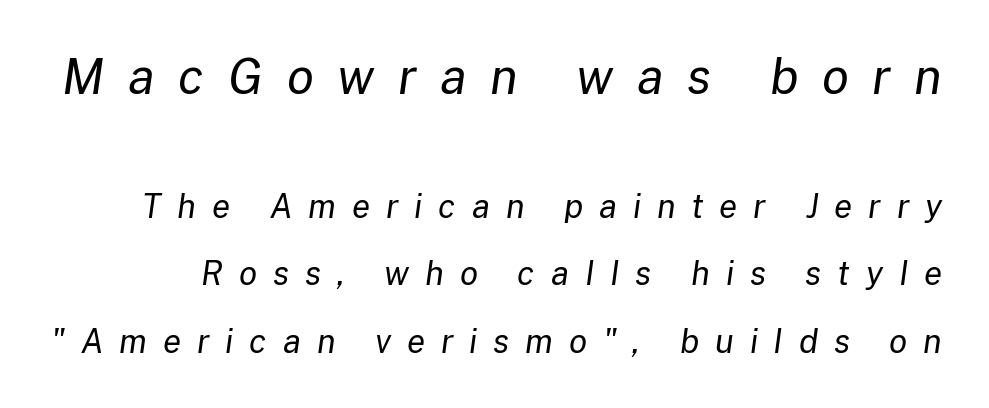
The image shows 49 px regular-weight type, italic (leaning right); set loose line spacing (2.04x), unusually wide letter spacing (+0.48 em), not underlined; the first (top) block is 1.48x larger; low stroke contrast and a medium x-height.
